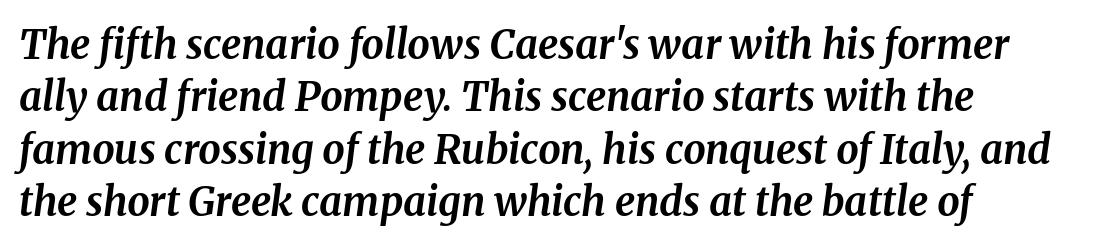
Q: Is the text bold? A: Yes.
Q: Is the text italic (slanted)? A: Yes, it leans right by about 8 degrees.
Q: Is the typeface a serif or a sans-serif typeface? A: Serif.
Q: Is the text underlined? A: No.
Q: Is the spacing between letters normal or unusually wide? A: Normal.
Q: Is the spacing between lines tight, normal or loose? A: Normal.
Q: Width (condensed, normal, or wide)? A: Normal.
Q: Stroke contrast? A: Medium.
Q: x-height? A: Medium.
Q: Monospaced? A: No.
